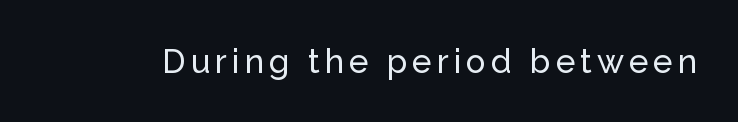
{"serif": "no", "italic": "no", "width": "normal", "stroke_contrast": "low", "x_height": "medium", "monospaced": "no", "underline": "no", "glyph_px": 33}
